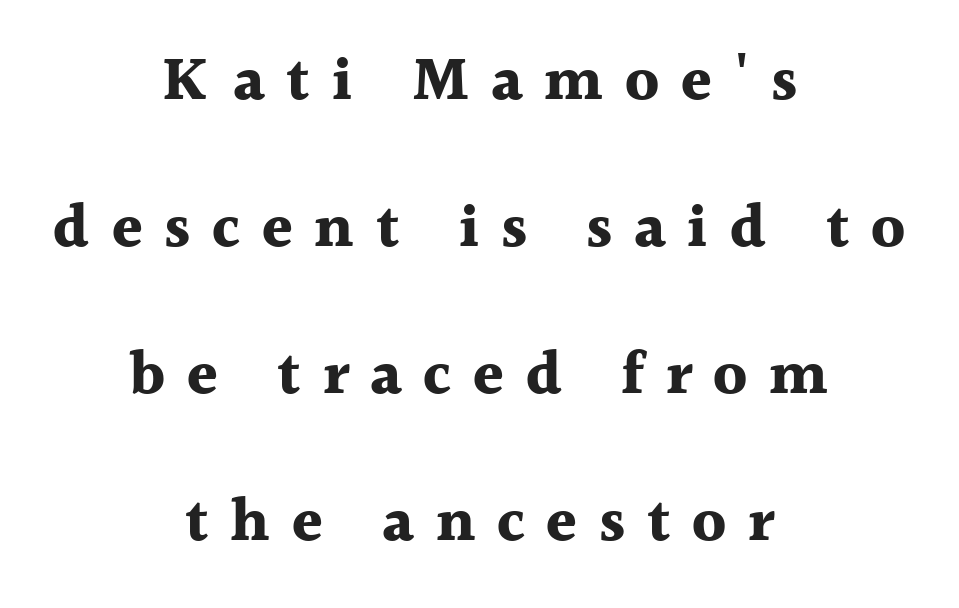
{"serif": "yes", "italic": "no", "bold": "yes", "weight": "bold", "width": "normal", "x_height": "medium", "monospaced": "no", "underline": "no", "align": "center", "line_spacing": "loose", "line_spacing_ratio": 2.37, "letter_spacing": "wide", "letter_spacing_em": 0.35, "glyph_px": 62}
